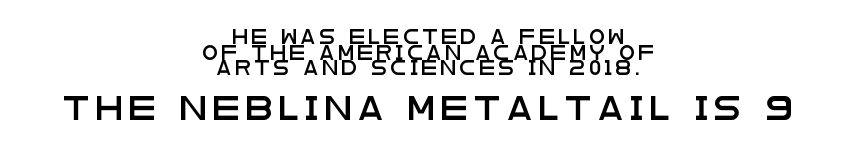
The image shows 24 px text type, upright; set centered, tight line spacing (1.11x), unusually wide letter spacing (+0.27 em), not underlined; the second (bottom) block is 1.71x larger.
